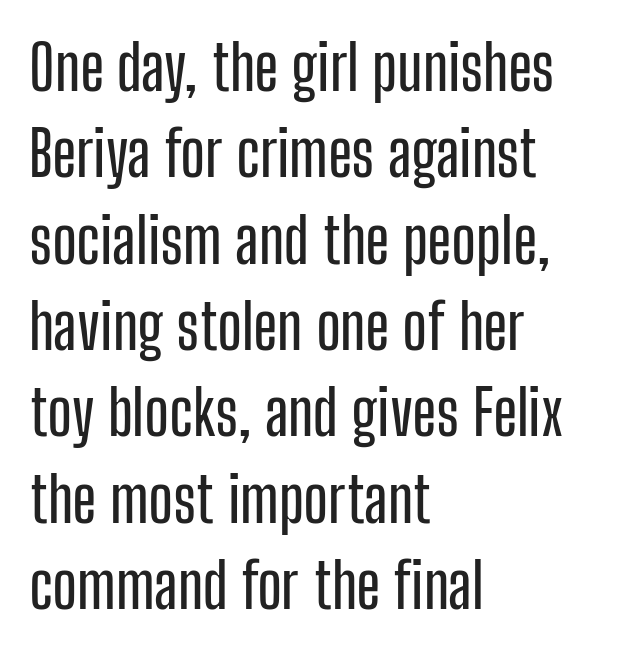
The image shows 63 px condensed sans-serif type, upright; set left-aligned, normal line spacing (1.37x), normal letter spacing, not underlined; low stroke contrast and a medium x-height.
